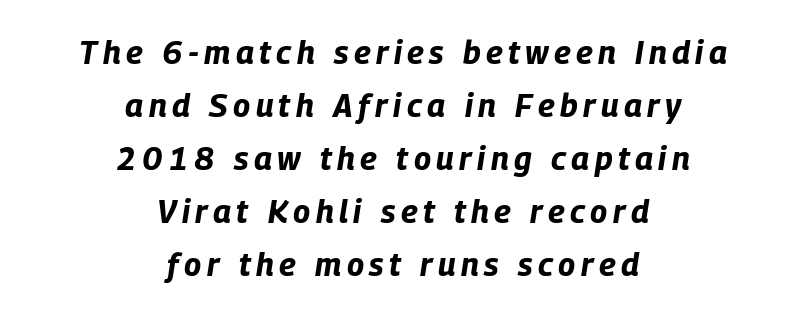
{"italic": "yes", "lean": "right", "slant_degrees": 9, "bold": "yes", "weight": "bold", "width": "condensed", "stroke_contrast": "low", "x_height": "large", "monospaced": "no", "underline": "no", "align": "center", "line_spacing": "normal", "line_spacing_ratio": 1.66, "glyph_px": 32}
